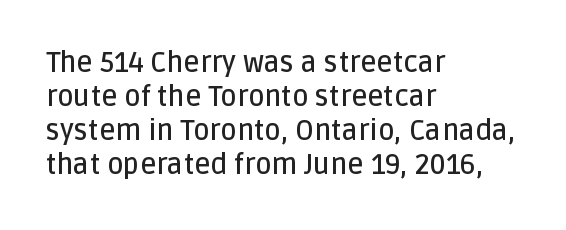
The image shows 28 px semibold sans-serif type, upright; set left-aligned, line spacing 1.22x, normal letter spacing, not underlined; low stroke contrast and a large x-height.
